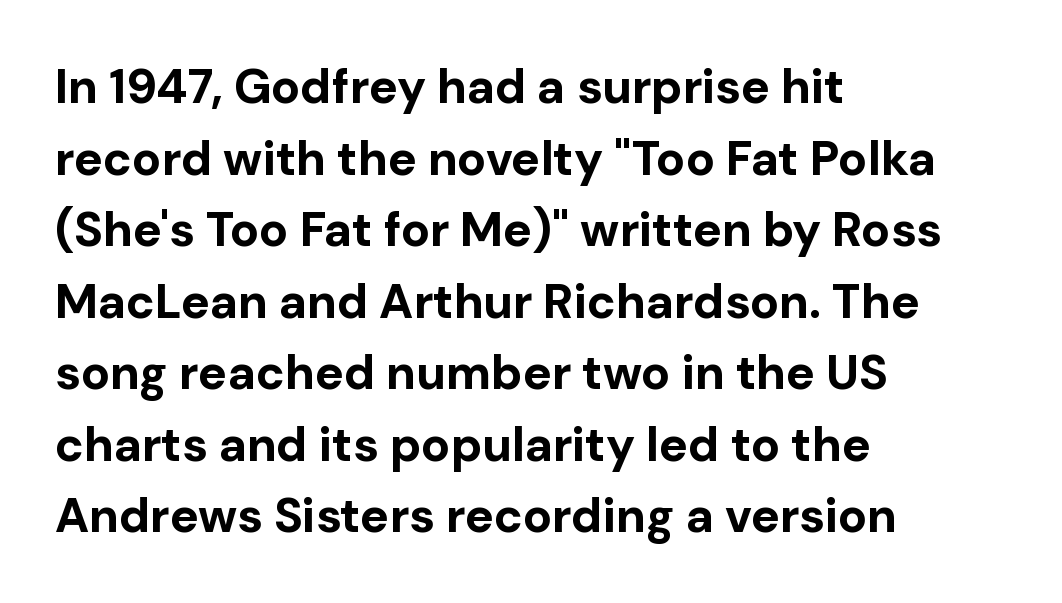
The image shows 48 px bold sans-serif type, upright; set left-aligned, normal line spacing (1.49x), normal letter spacing, not underlined; low stroke contrast and a medium x-height.
